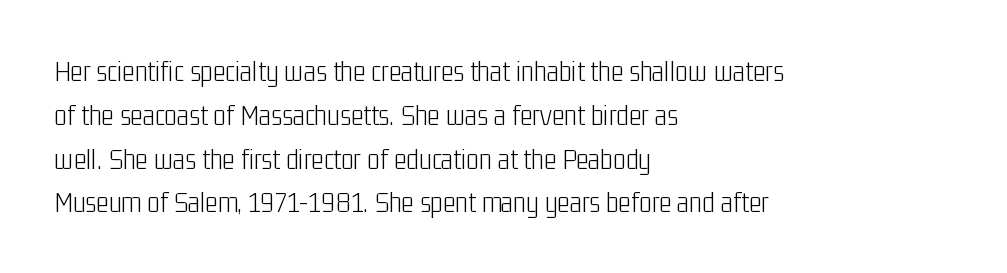
Do the characters align in a grid? No, the font is proportional. Bare-footed words on every line. Counters stay open thanks to moderate or lighter strokes. Notice how descenders clear the ascenders below comfortably — that's standard leading.
